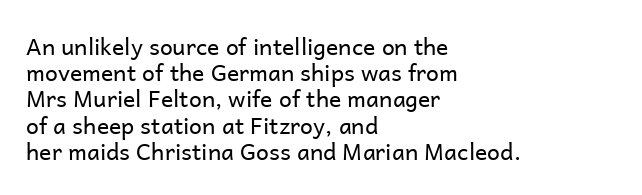
The image shows 23 px text type, upright; set left-aligned, tight line spacing (1.14x), normal letter spacing, not underlined.
